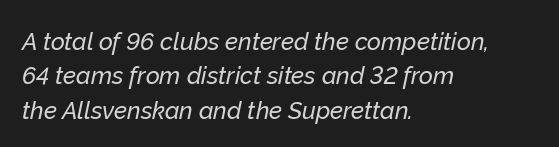
Quick note: underline off. These lines are set flush left with a ragged right edge. Here the glyphs are tracked normally, forming tight word shapes. Looking at the ascenders, they clearly lean. Evenly set lines give the paragraph a standard silhouette.
